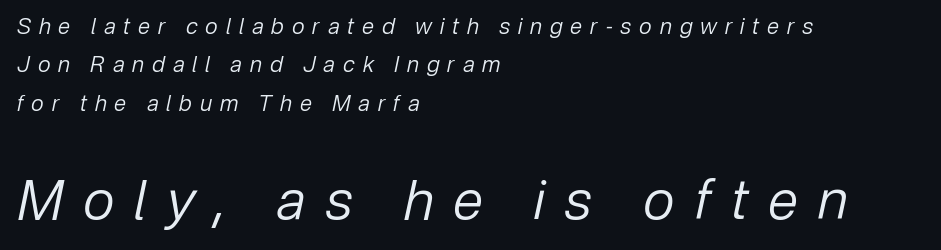
The image shows 55 px regular-weight type, italic (leaning right); set left-aligned, line spacing 1.75x, unusually wide letter spacing (+0.36 em), not underlined; the second (bottom) block is 2.5x larger; low stroke contrast and a medium x-height.
